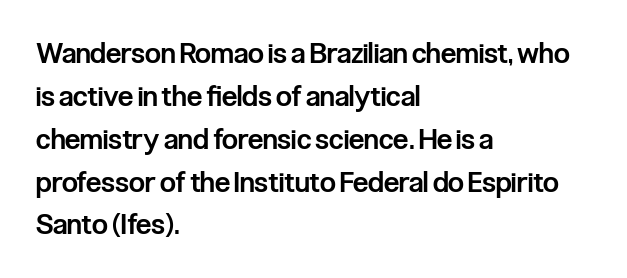
{"serif": "no", "italic": "no", "bold": "semi", "weight": "semibold", "width": "condensed", "stroke_contrast": "low", "x_height": "medium", "monospaced": "no", "underline": "no", "align": "left", "line_spacing": "normal", "line_spacing_ratio": 1.53, "letter_spacing": "normal", "letter_spacing_em": 0.0, "glyph_px": 28}
